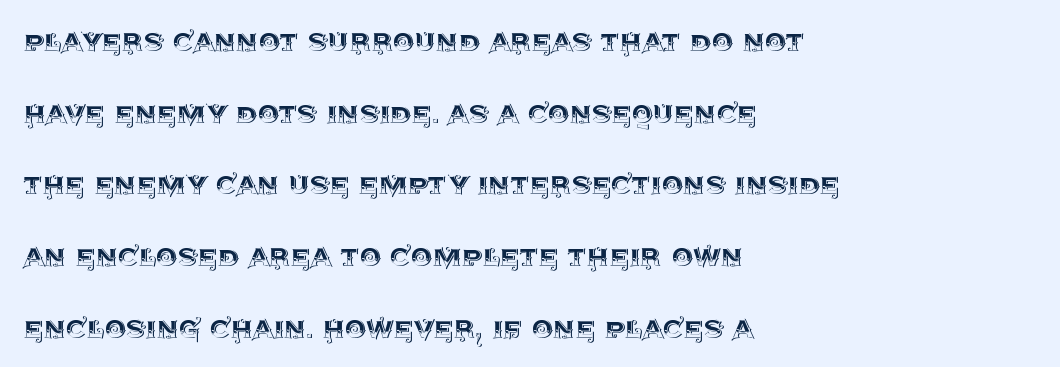
{"italic": "no", "width": "normal", "x_height": "large", "monospaced": "no", "underline": "no", "align": "left", "line_spacing": "loose", "line_spacing_ratio": 2.11, "letter_spacing": "normal", "letter_spacing_em": 0.0, "glyph_px": 34}
